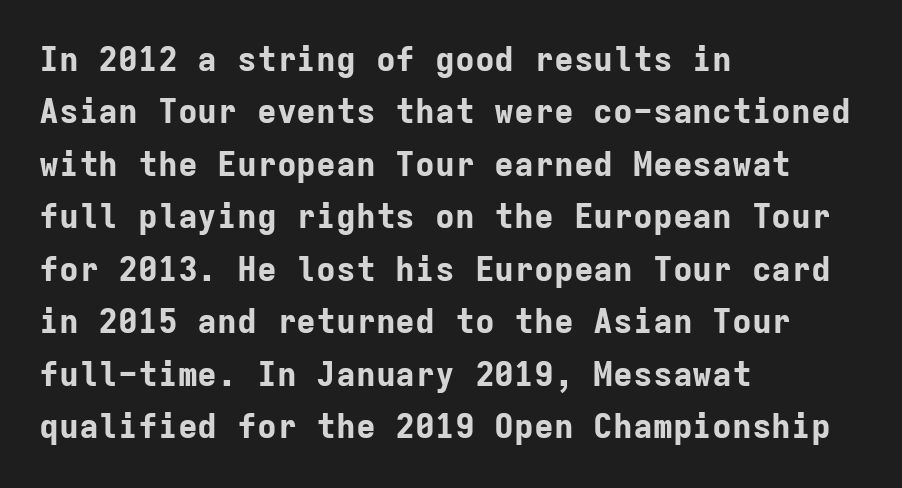
{"serif": "no", "italic": "no", "bold": "yes", "weight": "bold", "width": "normal", "stroke_contrast": "low", "x_height": "medium", "monospaced": "yes", "underline": "no", "align": "left", "line_spacing": "normal", "line_spacing_ratio": 1.59, "letter_spacing": "normal", "letter_spacing_em": 0.0, "glyph_px": 33}
